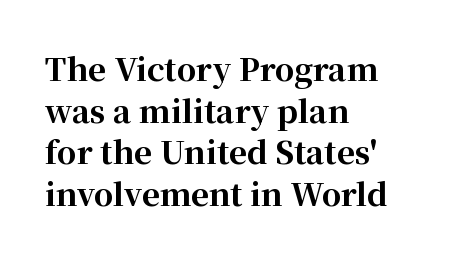
{"serif": "yes", "italic": "no", "bold": "yes", "weight": "bold", "width": "normal", "stroke_contrast": "high", "x_height": "medium", "monospaced": "no", "underline": "no", "align": "left", "line_spacing": "normal", "line_spacing_ratio": 1.34, "letter_spacing": "normal", "letter_spacing_em": 0.0, "glyph_px": 31}
